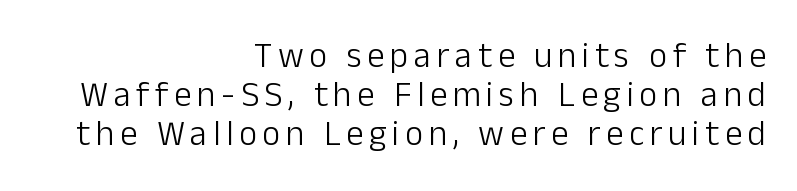
Q: Is the text bold? A: No.
Q: Is the text italic (slanted)? A: No, it is upright.
Q: Is the typeface a serif or a sans-serif typeface? A: Sans-serif.
Q: Is the text underlined? A: No.
Q: How is the paragraph aligned? A: Right-aligned.
Q: Is the spacing between lines tight, normal or loose? A: Tight.
Q: Width (condensed, normal, or wide)? A: Normal.
Q: Stroke contrast? A: Low.
Q: x-height? A: Medium.
Q: Monospaced? A: No.
